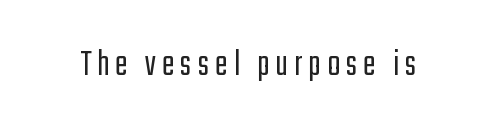
{"serif": "no", "italic": "no", "bold": "no", "weight": "light", "width": "condensed", "stroke_contrast": "low", "x_height": "medium", "monospaced": "no", "underline": "no", "glyph_px": 38}
